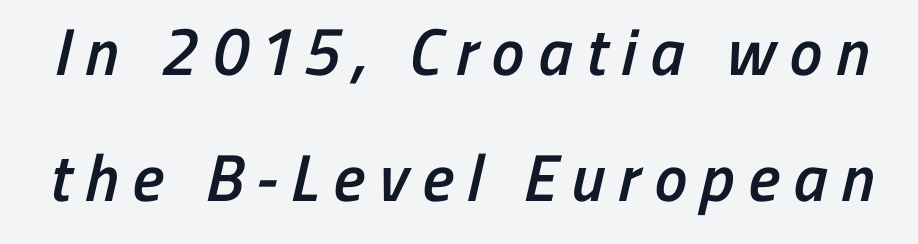
Has an underline been added? It has not. What's the leading like? Stretched, with rows far apart. The rendering inserts visible extra space after every character. Each letter's strokes conclude bluntly, with no projecting serifs.
